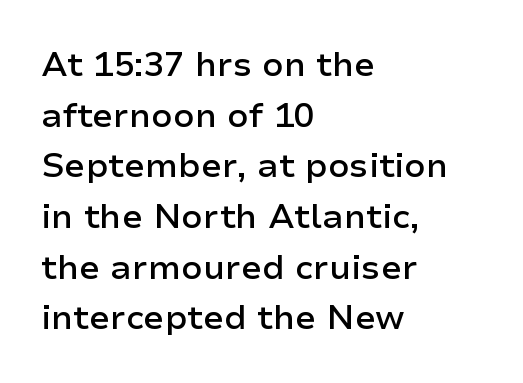
Strokes here are thickened, but only to semibold level. Note: no serifs on the glyphs. The gap between lines stays unmarked. Interline gaps are of average width in this sample. Every stem runs plumb, perpendicular to the baseline. The text block is weighted toward the left margin, trailing off unevenly rightward.
